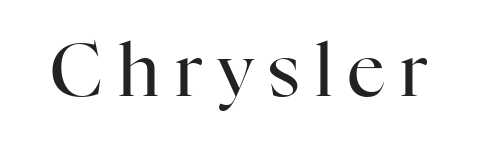
The image shows 73 px regular-weight serif type, upright; set unusually wide letter spacing (+0.21 em), not underlined; high stroke contrast and a medium x-height.
